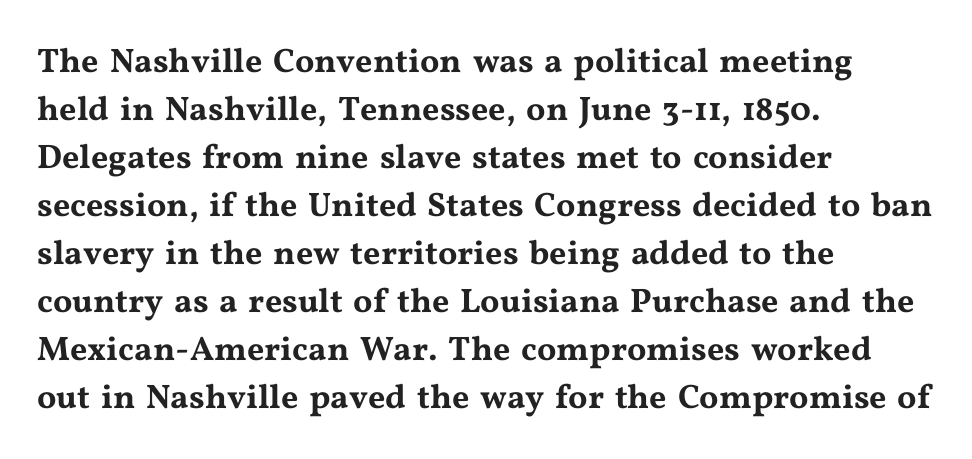
{"serif": "yes", "italic": "no", "width": "wide", "stroke_contrast": "medium", "x_height": "medium", "monospaced": "no", "underline": "no", "align": "left", "line_spacing": "normal", "line_spacing_ratio": 1.41, "letter_spacing": "normal", "letter_spacing_em": 0.0, "glyph_px": 34}
